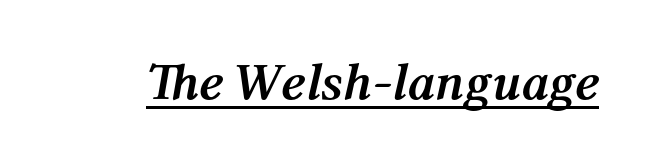
Q: Is the text bold? A: Yes.
Q: Is the text italic (slanted)? A: Yes, it leans right by about 12 degrees.
Q: Is the text underlined? A: Yes.
Q: Is the spacing between letters normal or unusually wide? A: Normal.
Q: Width (condensed, normal, or wide)? A: Normal.
Q: Stroke contrast? A: Medium.
Q: x-height? A: Medium.
Q: Monospaced? A: No.
